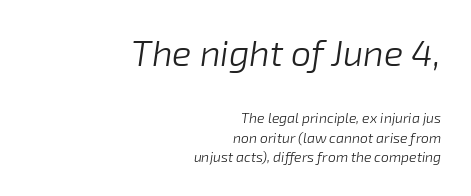
Leading: standard. Notice how the passage keeps a crisp vertical edge on the right only. This rendering leaves character spacing at its baseline value. Bold? No — there's no thickening of the strokes.
